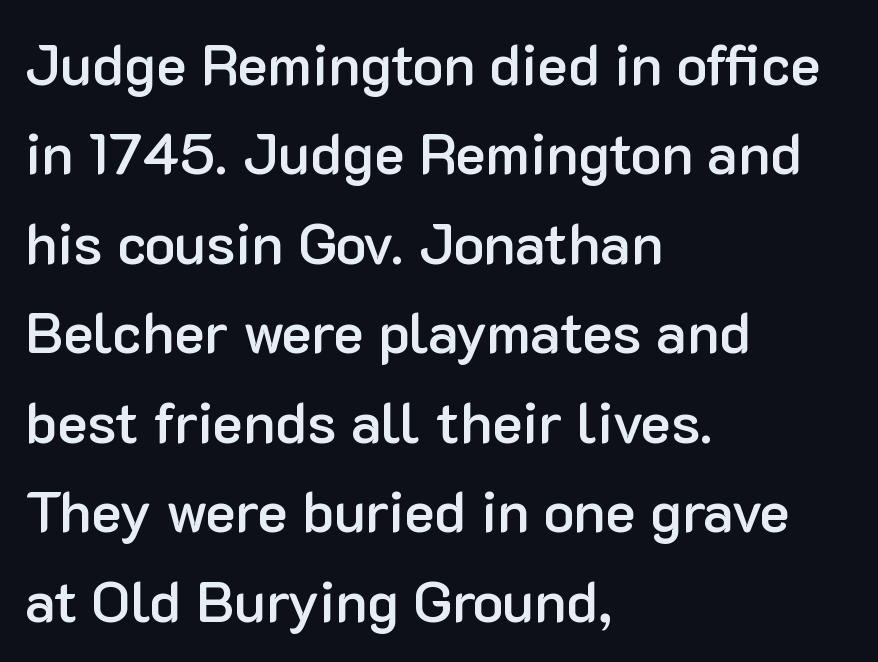
{"serif": "no", "italic": "no", "bold": "semi", "weight": "semibold", "width": "normal", "stroke_contrast": "low", "x_height": "medium", "monospaced": "no", "underline": "no", "align": "left", "line_spacing": "normal", "line_spacing_ratio": 1.57, "letter_spacing": "normal", "letter_spacing_em": 0.0, "glyph_px": 57}
